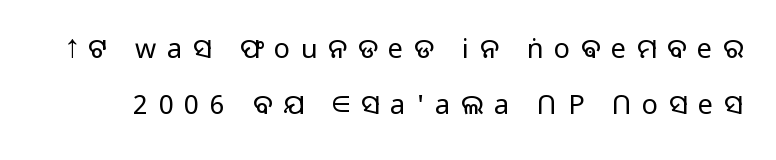
The image shows 27 px text type, upright; set loose line spacing (2.09x), unusually wide letter spacing (+0.39 em), not underlined.
